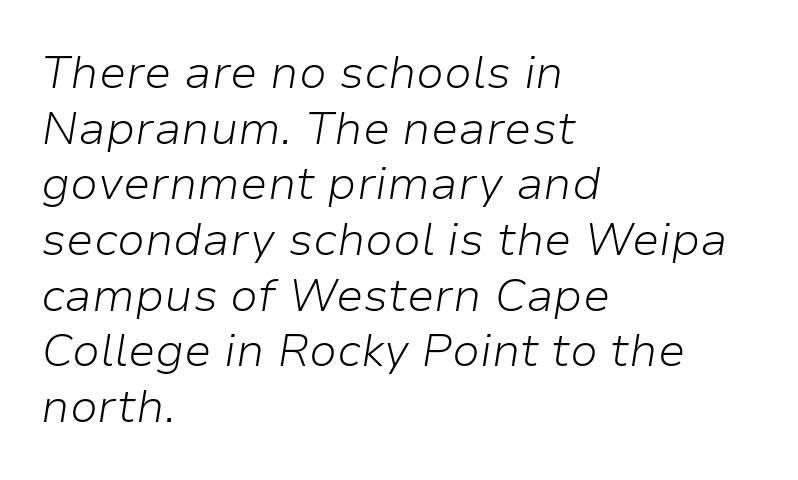
The compositor pushed each line to the left boundary. Each word holds together tightly as a unit, with standard inter-letter gaps. Vertical stems look standard width or narrower in stroke. Descender tails drop into unmarked territory. An italicized treatment has been applied to the whole sample.
